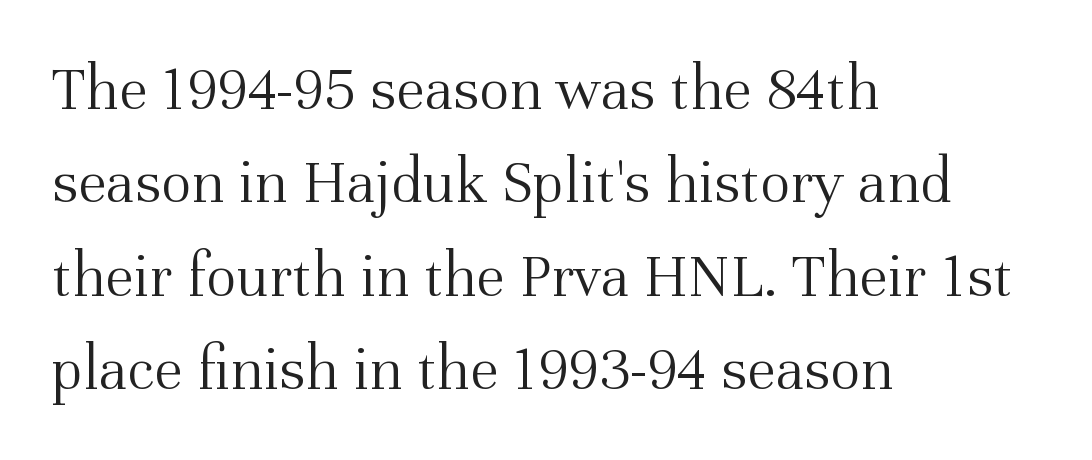
Q: Is the text bold? A: No.
Q: Is the text italic (slanted)? A: No, it is upright.
Q: Is the typeface a serif or a sans-serif typeface? A: Serif.
Q: Is the text underlined? A: No.
Q: How is the paragraph aligned? A: Left-aligned.
Q: Is the spacing between letters normal or unusually wide? A: Normal.
Q: Is the spacing between lines tight, normal or loose? A: Normal.
Q: Width (condensed, normal, or wide)? A: Normal.
Q: Stroke contrast? A: Medium.
Q: x-height? A: Medium.
Q: Monospaced? A: No.
